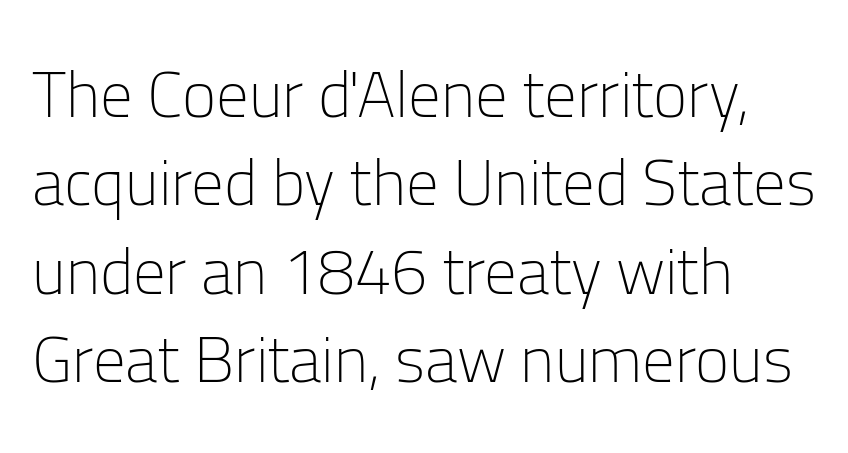
How would I describe the line gaps? Plain and ordinary. A typesetter would call this proportional, since set widths differ per character. Anything drawn beneath the words? Only blank space. There is no visible air inserted between adjacent glyphs. A typesetter would label this face a sans.
